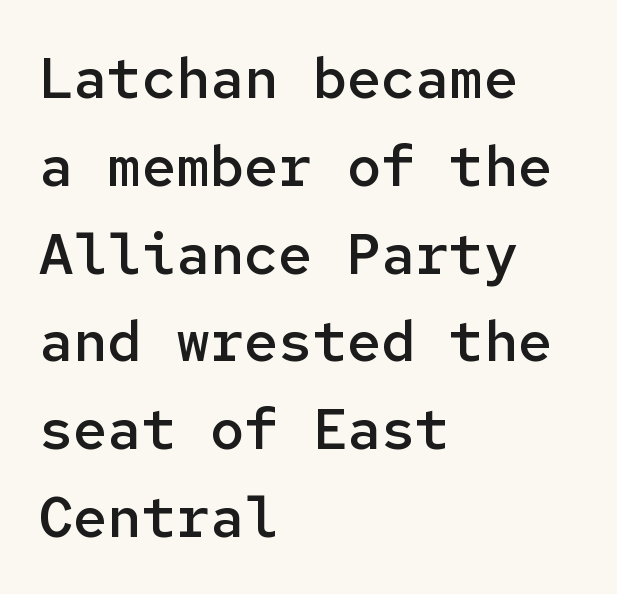
Q: Is the text bold? A: Semi-bold.
Q: Is the text italic (slanted)? A: No, it is upright.
Q: Is the typeface a serif or a sans-serif typeface? A: Sans-serif.
Q: Is the text underlined? A: No.
Q: How is the paragraph aligned? A: Left-aligned.
Q: Is the spacing between letters normal or unusually wide? A: Normal.
Q: Is the spacing between lines tight, normal or loose? A: Normal.
Q: Width (condensed, normal, or wide)? A: Normal.
Q: Stroke contrast? A: Low.
Q: x-height? A: Medium.
Q: Monospaced? A: Yes.
